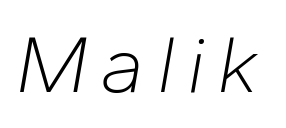
{"italic": "yes", "lean": "right", "slant_degrees": 10, "bold": "no", "weight": "light", "width": "normal", "stroke_contrast": "low", "x_height": "medium", "monospaced": "no", "underline": "no", "glyph_px": 80}
